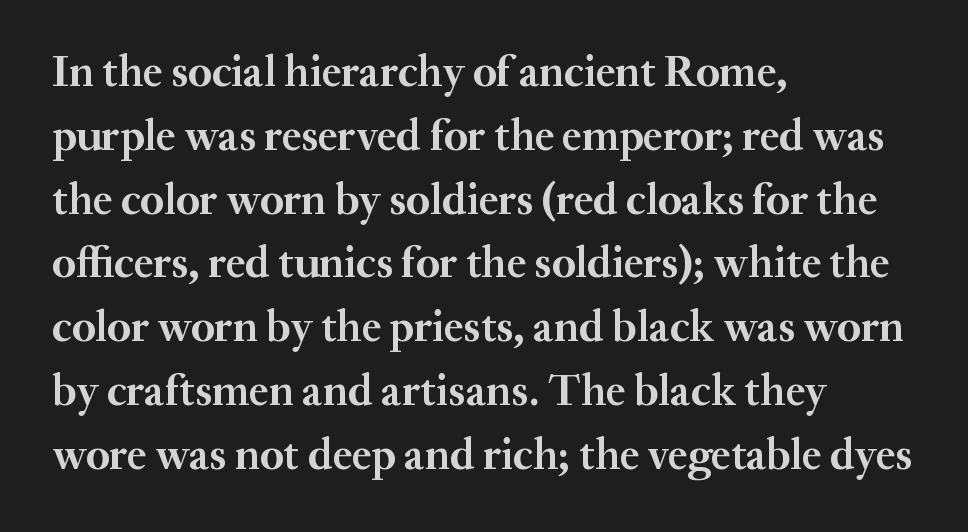
{"serif": "yes", "italic": "no", "bold": "yes", "weight": "semibold", "width": "normal", "stroke_contrast": "medium", "x_height": "small", "monospaced": "no", "underline": "no", "align": "left", "line_spacing": "normal", "line_spacing_ratio": 1.45, "letter_spacing": "normal", "letter_spacing_em": 0.0, "glyph_px": 44}
